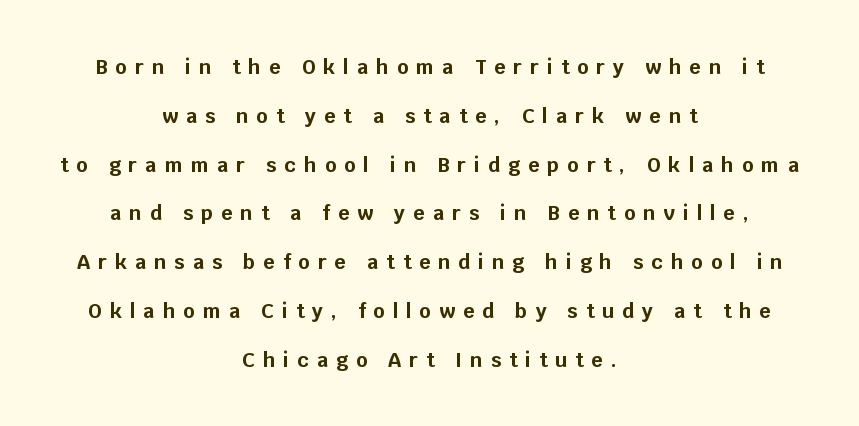
{"italic": "no", "bold": "yes", "underline": "no", "align": "center", "line_spacing": "loose", "line_spacing_ratio": 2.44, "letter_spacing": "wide", "letter_spacing_em": 0.4, "glyph_px": 20}
